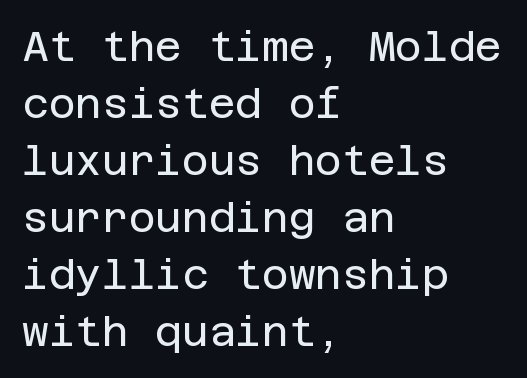
{"serif": "no", "italic": "no", "bold": "no", "weight": "regular", "width": "normal", "stroke_contrast": "low", "x_height": "large", "underline": "no", "align": "left", "line_spacing": "normal", "line_spacing_ratio": 1.39, "letter_spacing": "normal", "letter_spacing_em": 0.0, "glyph_px": 41}
